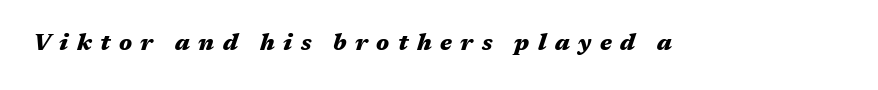
{"italic": "yes", "lean": "right", "slant_degrees": 17, "bold": "yes", "underline": "no", "letter_spacing": "wide", "letter_spacing_em": 0.37, "glyph_px": 23}
